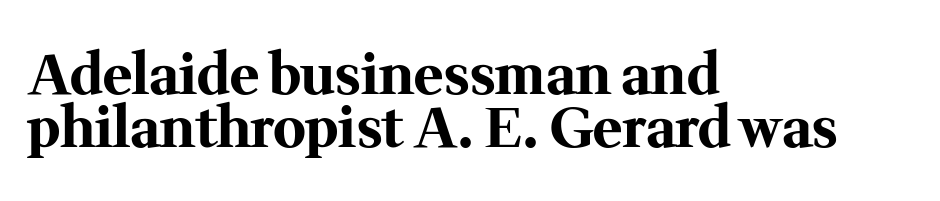
The letters stand upright; this is a roman face. The face used here is rendered with its standard letterfit. You could not count columns in this text — the font is proportionally spaced. Little horizontal feet cap the strokes, marking this as serif type. The space directly below the letters is spotless. Very little white space separates one row of letters from the next.
